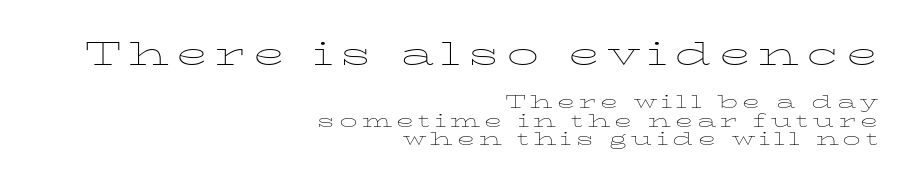
Character size in the leading block exceeds that of the trailing block. Each letter's strokes conclude with small projecting serifs. No letter is thick-stroked: the sample isn't bold. Style check: upright. Caption: multi-line text, flush right, ragged left.
